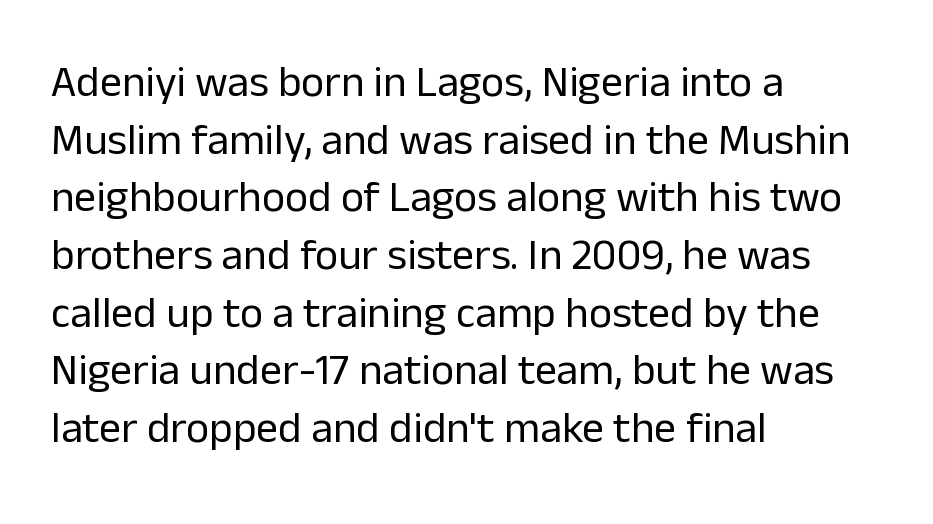
{"serif": "no", "italic": "no", "bold": "no", "weight": "regular", "width": "normal", "stroke_contrast": "low", "x_height": "medium", "monospaced": "no", "underline": "no", "align": "left", "line_spacing": "normal", "line_spacing_ratio": 1.31, "letter_spacing": "normal", "letter_spacing_em": 0.0, "glyph_px": 44}
